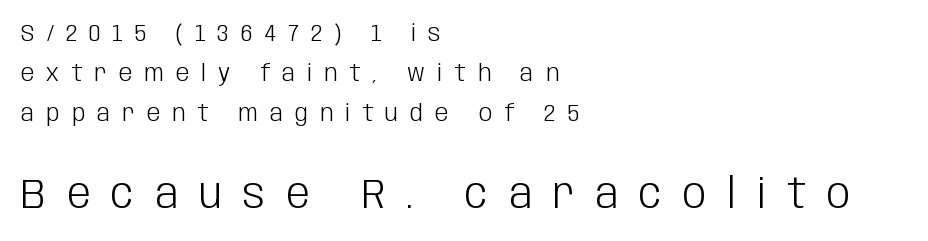
Stroke terminals: plain, sans-serif. Just letters on the line, the space beneath them empty. Layout note: lines flush left. Between one letter and the next there's a generous, obvious gap.
